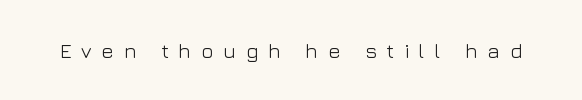
{"italic": "no", "bold": "no", "underline": "no", "letter_spacing": "wide", "letter_spacing_em": 0.46, "glyph_px": 21}
